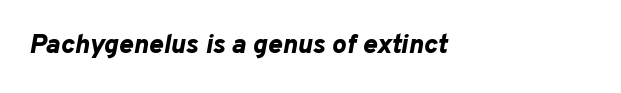
Q: Is the text bold? A: Yes.
Q: Is the text italic (slanted)? A: Yes, it leans right by about 10 degrees.
Q: Is the text underlined? A: No.
Q: How is the paragraph aligned? A: Left-aligned.
Q: Is the spacing between letters normal or unusually wide? A: Normal.
